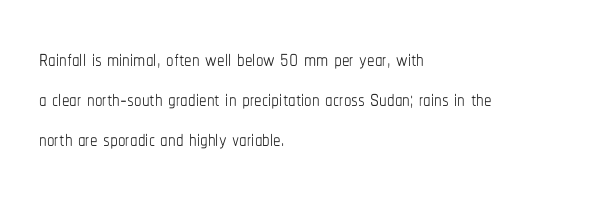
{"italic": "no", "bold": "no", "weight": "thin", "width": "condensed", "stroke_contrast": "low", "x_height": "medium", "monospaced": "no", "underline": "no", "align": "left", "line_spacing": "normal", "line_spacing_ratio": 1.33, "letter_spacing": "normal", "letter_spacing_em": 0.0, "glyph_px": 30}
